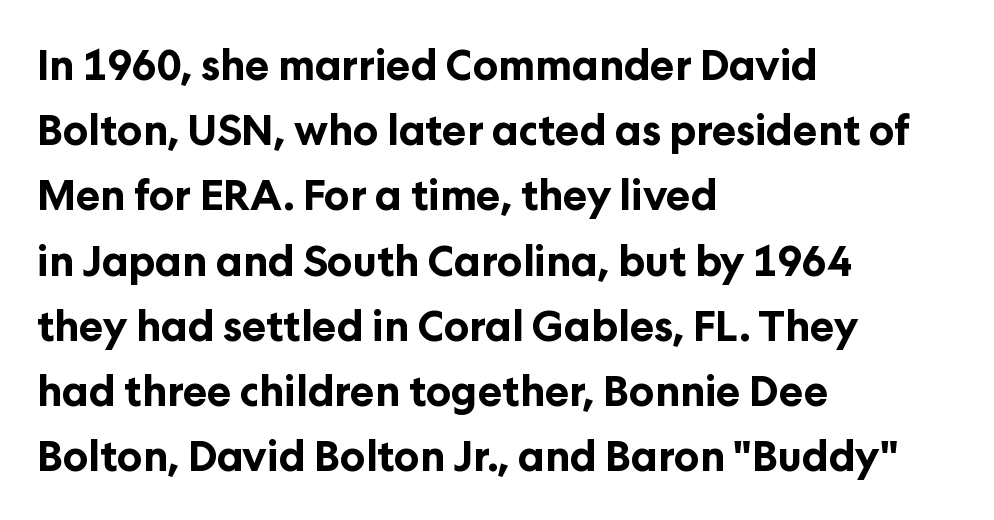
Q: Is the text bold? A: Yes.
Q: Is the text italic (slanted)? A: No, it is upright.
Q: Is the typeface a serif or a sans-serif typeface? A: Sans-serif.
Q: Is the text underlined? A: No.
Q: How is the paragraph aligned? A: Left-aligned.
Q: Is the spacing between letters normal or unusually wide? A: Normal.
Q: Is the spacing between lines tight, normal or loose? A: Normal.
Q: Width (condensed, normal, or wide)? A: Normal.
Q: Stroke contrast? A: Low.
Q: x-height? A: Medium.
Q: Monospaced? A: No.
